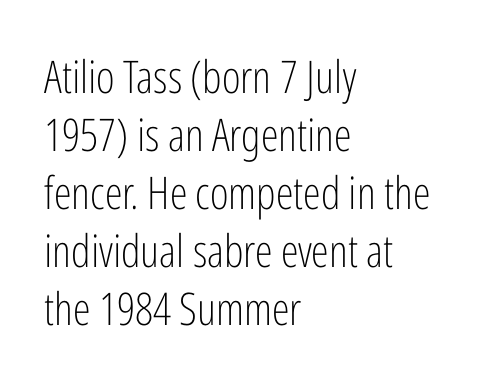
Descenders are the only things crossing below the line. Teacher's note: observe the even left margin — that is flush-left alignment. Do the characters align in a grid? No, the font is proportional. Students, note that the glyphs here touch the page at normal intervals. In terms of leading, this rendering sits right in the middle.
